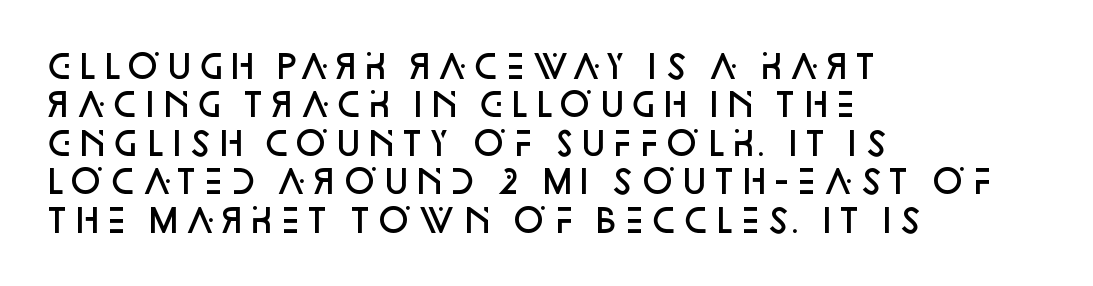
Q: Is the text bold? A: Semi-bold.
Q: Is the text italic (slanted)? A: No, it is upright.
Q: Is the typeface a serif or a sans-serif typeface? A: Sans-serif.
Q: Is the text underlined? A: No.
Q: How is the paragraph aligned? A: Left-aligned.
Q: Is the spacing between letters normal or unusually wide? A: Normal.
Q: Width (condensed, normal, or wide)? A: Normal.
Q: Stroke contrast? A: Low.
Q: x-height? A: Large.
Q: Monospaced? A: No.
